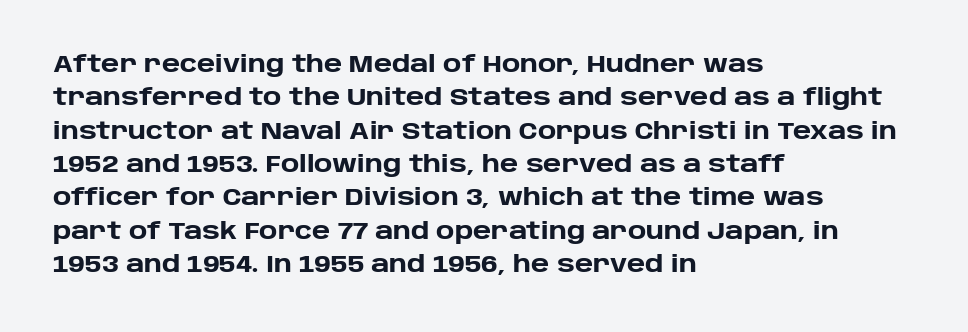
Q: Is the text bold? A: Yes.
Q: Is the text italic (slanted)? A: No, it is upright.
Q: Is the text underlined? A: No.
Q: How is the paragraph aligned? A: Left-aligned.
Q: Is the spacing between letters normal or unusually wide? A: Normal.
Q: Is the spacing between lines tight, normal or loose? A: Normal.
